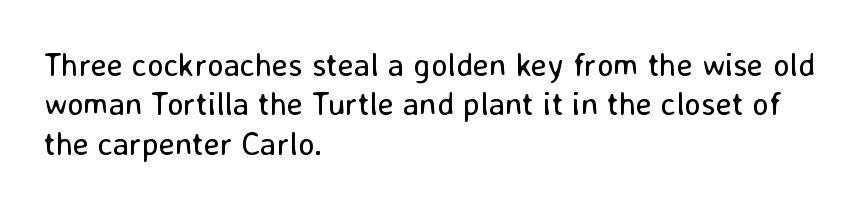
Q: Is the text bold? A: No.
Q: Is the text italic (slanted)? A: No, it is upright.
Q: Is the typeface a serif or a sans-serif typeface? A: Sans-serif.
Q: Is the text underlined? A: No.
Q: How is the paragraph aligned? A: Left-aligned.
Q: Is the spacing between letters normal or unusually wide? A: Normal.
Q: Width (condensed, normal, or wide)? A: Normal.
Q: Stroke contrast? A: Low.
Q: x-height? A: Medium.
Q: Monospaced? A: No.
